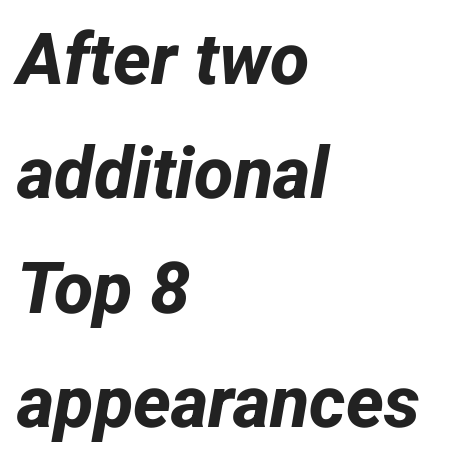
The image shows 72 px bold sans-serif type; set left-aligned, normal line spacing (1.59x), normal letter spacing, not underlined; low stroke contrast and a medium x-height.
